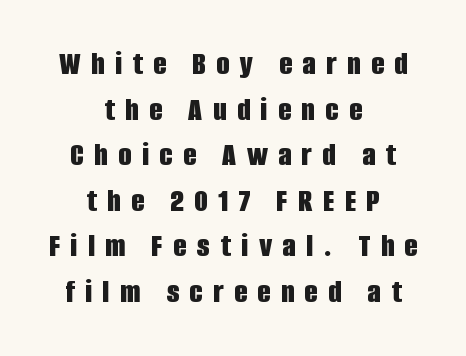
{"serif": "no", "italic": "no", "bold": "yes", "weight": "bold", "width": "condensed", "stroke_contrast": "low", "x_height": "large", "monospaced": "no", "underline": "no", "align": "center", "line_spacing": "normal", "line_spacing_ratio": 1.34, "letter_spacing": "wide", "letter_spacing_em": 0.31, "glyph_px": 34}
